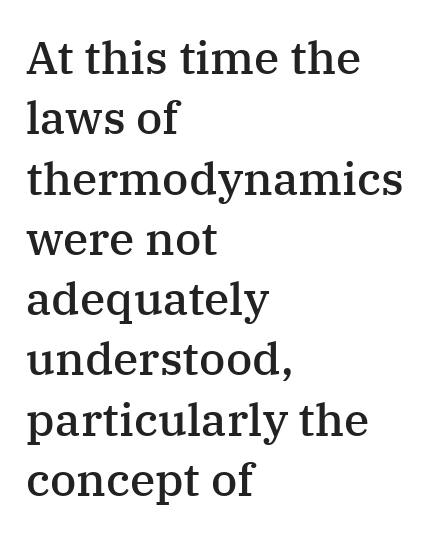
{"serif": "yes", "italic": "no", "bold": "semi", "weight": "semibold", "width": "normal", "stroke_contrast": "medium", "x_height": "medium", "monospaced": "no", "underline": "no", "align": "left", "line_spacing": "normal", "line_spacing_ratio": 1.31, "letter_spacing": "normal", "letter_spacing_em": 0.0, "glyph_px": 46}
